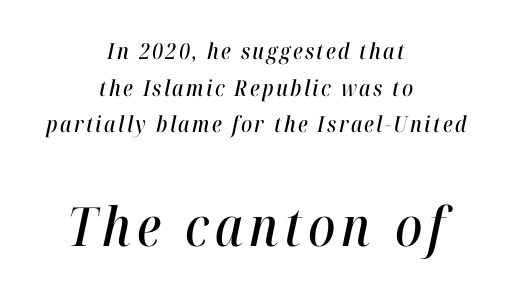
The space between consecutive lines is moderate. Character widths vary here, with narrow letters taking less room than wide ones. Casual observation: everything's sitting right in the middle. Is the lower block the larger one? Yes — the lower block carries the bigger type. The font's italic variant was chosen for this text. The gap between lines stays unmarked.
